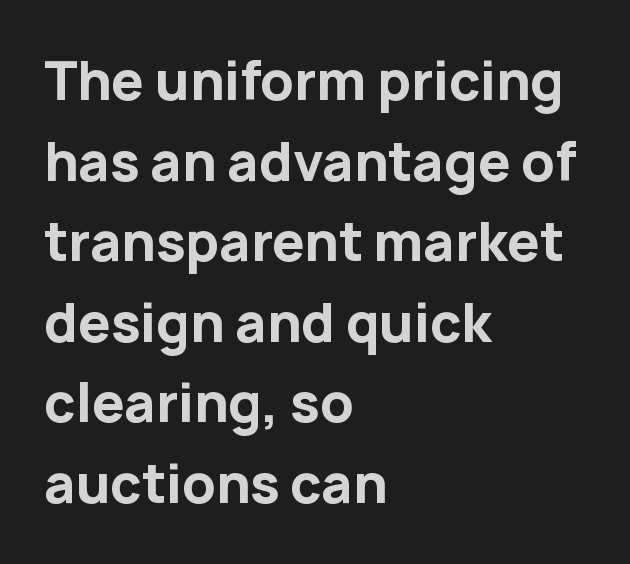
Q: Is the text bold? A: Yes.
Q: Is the text italic (slanted)? A: No, it is upright.
Q: Is the typeface a serif or a sans-serif typeface? A: Sans-serif.
Q: Is the text underlined? A: No.
Q: How is the paragraph aligned? A: Left-aligned.
Q: Is the spacing between letters normal or unusually wide? A: Normal.
Q: Is the spacing between lines tight, normal or loose? A: Normal.
Q: Width (condensed, normal, or wide)? A: Normal.
Q: Stroke contrast? A: Low.
Q: x-height? A: Medium.
Q: Monospaced? A: No.
